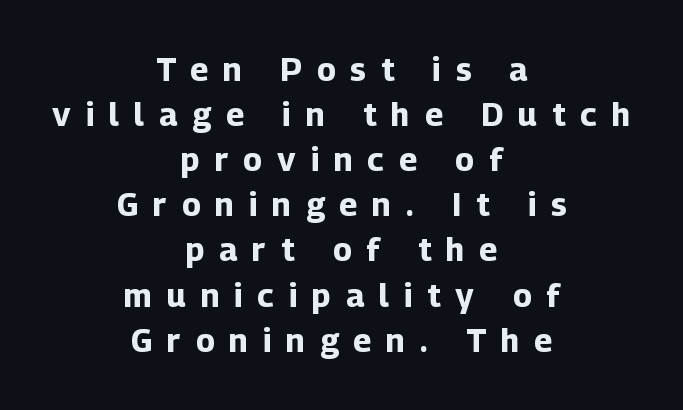
The image shows 32 px bold sans-serif type, upright; set centered, normal line spacing (1.41x), unusually wide letter spacing (+0.47 em), not underlined; low stroke contrast and a medium x-height.
